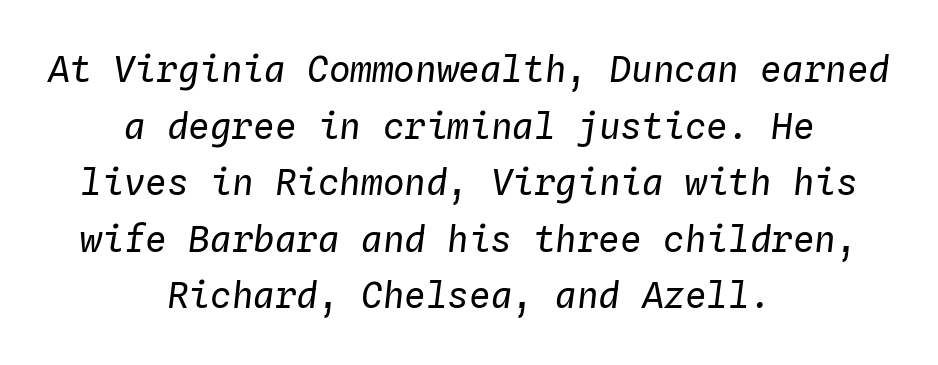
{"italic": "yes", "lean": "right", "slant_degrees": 4, "bold": "no", "weight": "regular", "width": "normal", "stroke_contrast": "low", "x_height": "medium", "monospaced": "yes", "underline": "no", "align": "center", "line_spacing": "normal", "line_spacing_ratio": 1.57, "letter_spacing": "normal", "letter_spacing_em": 0.0, "glyph_px": 36}
